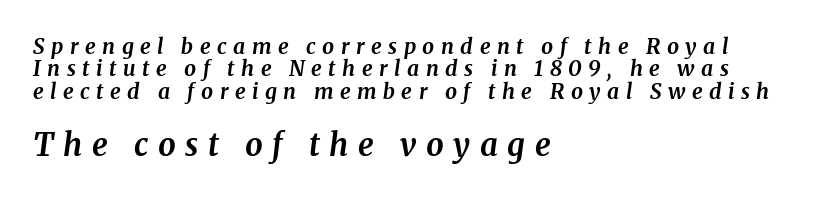
{"serif": "yes", "italic": "yes", "lean": "right", "slant_degrees": 8, "bold": "yes", "weight": "bold", "width": "normal", "stroke_contrast": "medium", "x_height": "medium", "monospaced": "no", "underline": "no", "align": "left", "line_spacing": "tight", "line_spacing_ratio": 1.07, "letter_spacing": "wide", "letter_spacing_em": 0.31, "larger_block": "second", "size_ratio": 1.48, "glyph_px": 31}
